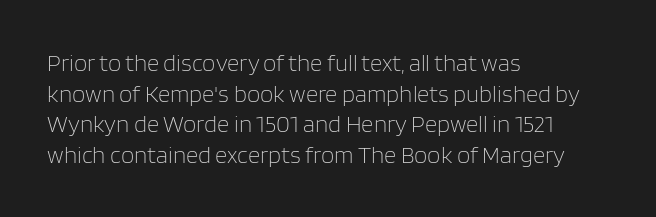
{"italic": "no", "bold": "no", "underline": "no", "align": "left", "line_spacing": "normal", "line_spacing_ratio": 1.28, "letter_spacing": "normal", "letter_spacing_em": 0.0, "glyph_px": 24}
